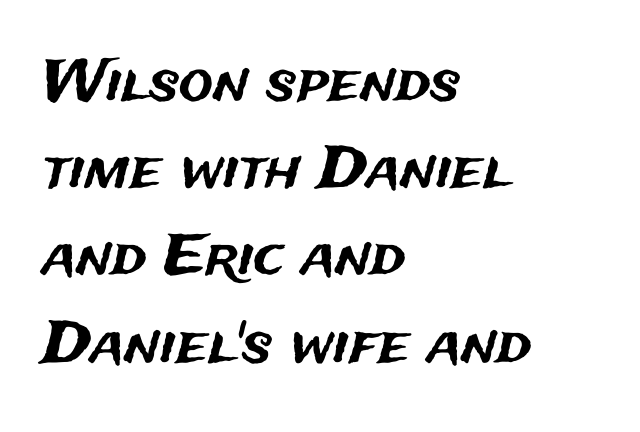
{"serif": "no", "width": "normal", "stroke_contrast": "medium", "x_height": "medium", "monospaced": "no", "underline": "no", "align": "left", "line_spacing": "normal", "line_spacing_ratio": 1.53, "letter_spacing": "normal", "letter_spacing_em": 0.0, "glyph_px": 57}
